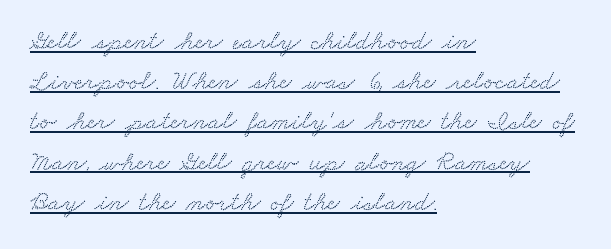
Q: Is the text underlined? A: Yes.
Q: How is the paragraph aligned? A: Left-aligned.
Q: Is the spacing between letters normal or unusually wide? A: Normal.
Q: Is the spacing between lines tight, normal or loose? A: Normal.
